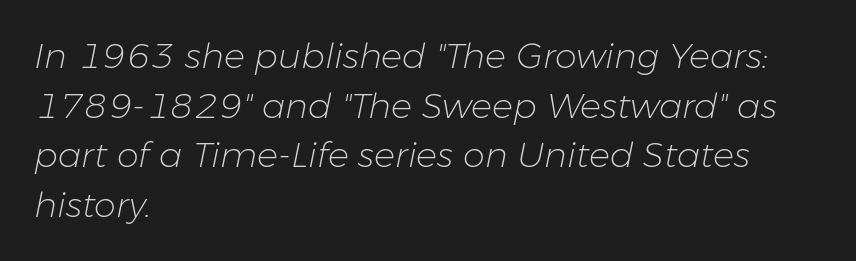
Q: Is the text bold? A: No.
Q: Is the text italic (slanted)? A: Yes, it leans right by about 11 degrees.
Q: Is the text underlined? A: No.
Q: How is the paragraph aligned? A: Left-aligned.
Q: Is the spacing between letters normal or unusually wide? A: Normal.
Q: Is the spacing between lines tight, normal or loose? A: Normal.
Q: Width (condensed, normal, or wide)? A: Normal.
Q: Stroke contrast? A: Low.
Q: x-height? A: Medium.
Q: Monospaced? A: No.
